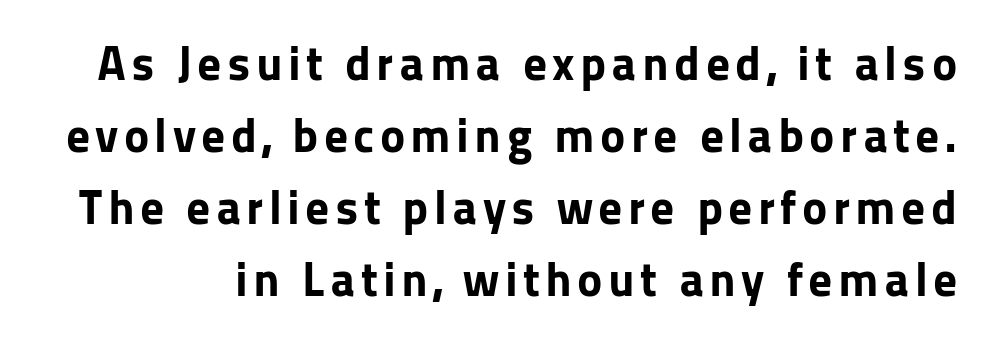
{"serif": "no", "italic": "no", "bold": "yes", "weight": "bold", "width": "normal", "stroke_contrast": "low", "x_height": "medium", "monospaced": "no", "underline": "no", "line_spacing": "normal", "line_spacing_ratio": 1.5, "glyph_px": 48}
